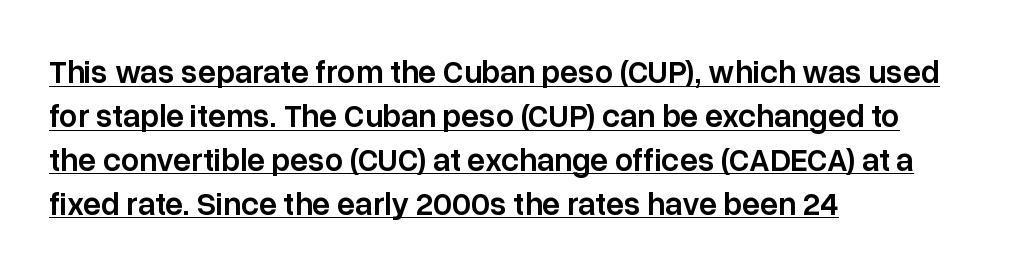
Q: Is the text bold? A: Semi-bold.
Q: Is the text italic (slanted)? A: No, it is upright.
Q: Is the typeface a serif or a sans-serif typeface? A: Sans-serif.
Q: Is the text underlined? A: Yes.
Q: How is the paragraph aligned? A: Left-aligned.
Q: Is the spacing between letters normal or unusually wide? A: Normal.
Q: Is the spacing between lines tight, normal or loose? A: Normal.
Q: Width (condensed, normal, or wide)? A: Normal.
Q: Stroke contrast? A: Low.
Q: x-height? A: Medium.
Q: Monospaced? A: No.
